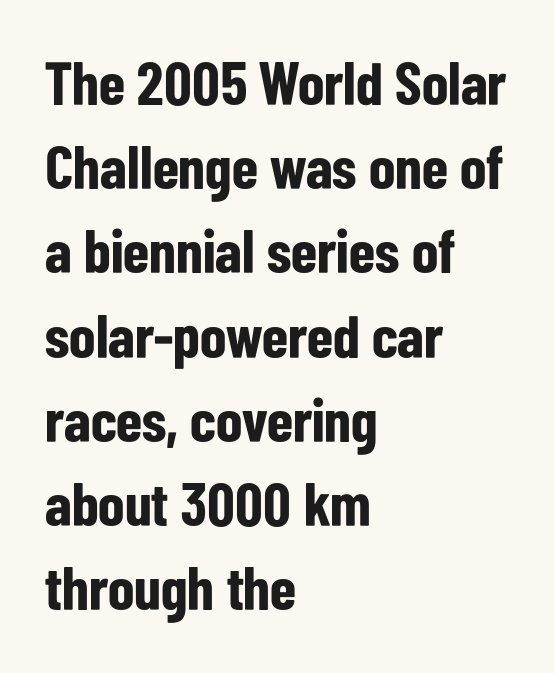
The image shows 61 px bold, condensed sans-serif type, upright; set left-aligned, normal line spacing (1.38x), normal letter spacing, not underlined; low stroke contrast and a medium x-height.
